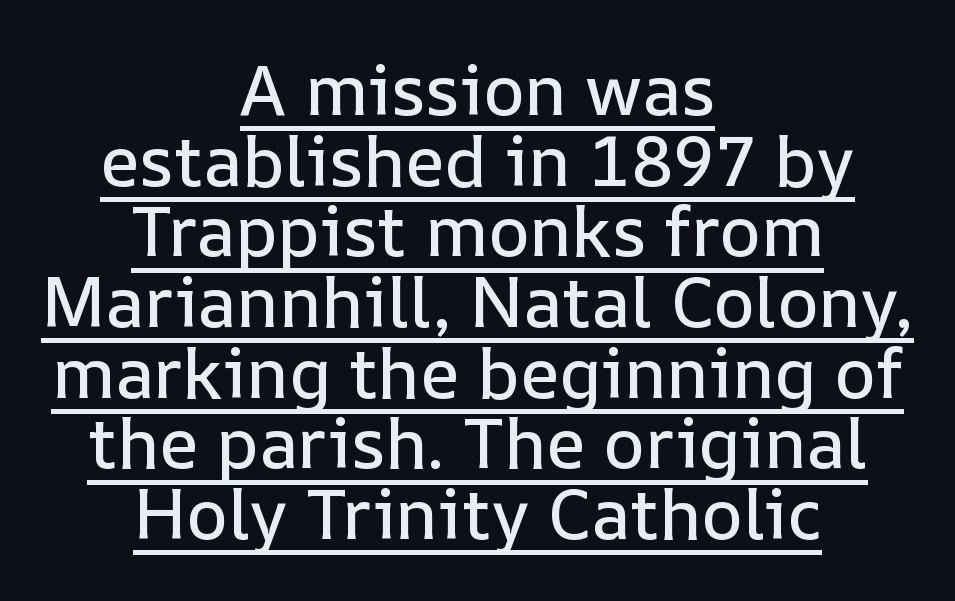
Each word holds together tightly as a unit, with standard inter-letter gaps. Notice how the passage keeps no hard edge, just a central spine. You can tell it's not italic because the verticals are truly vertical. In designer terms, the underline attribute is active on this setting. Rows of type sit shoulder to shoulder in the vertical direction.
